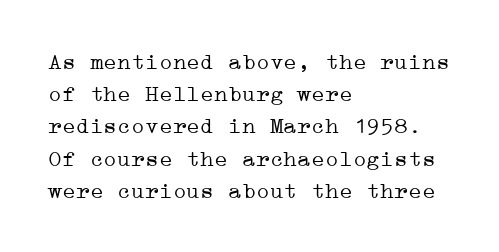
The image shows 23 px text type, upright; set left-aligned, normal line spacing (1.4x), normal letter spacing, not underlined.
